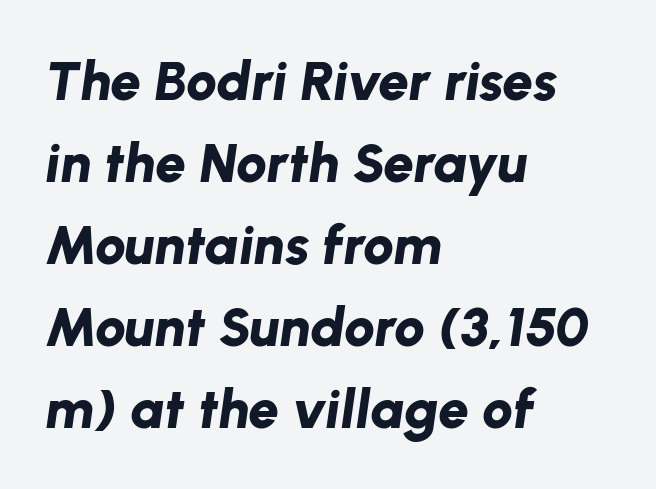
These lines stack with their left ends in a neat column. Check under the words: just untouched page. The rendering uses a moderate line-height, typical for paragraphs. Does the weight exceed regular? Yes, all the way to bold.
